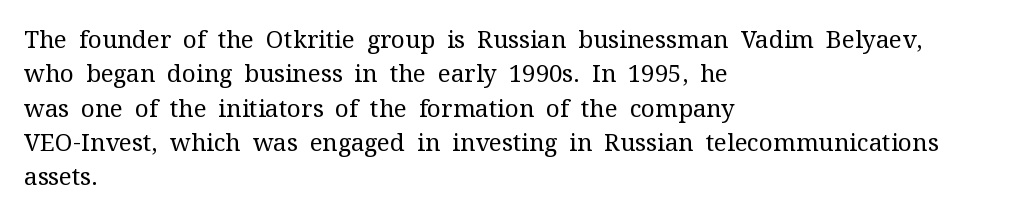
Q: Is the text bold? A: No.
Q: Is the text italic (slanted)? A: No, it is upright.
Q: Is the text underlined? A: No.
Q: How is the paragraph aligned? A: Left-aligned.
Q: Is the spacing between letters normal or unusually wide? A: Normal.
Q: Is the spacing between lines tight, normal or loose? A: Normal.
